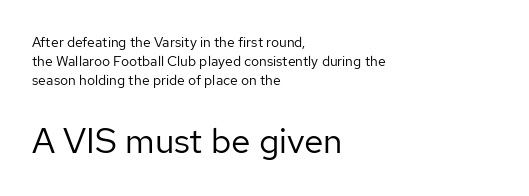
The image shows 35 px regular-weight sans-serif type, upright; set left-aligned, normal line spacing (1.35x), normal letter spacing, not underlined; the second (bottom) block is 2.5x larger; low stroke contrast and a medium x-height.
